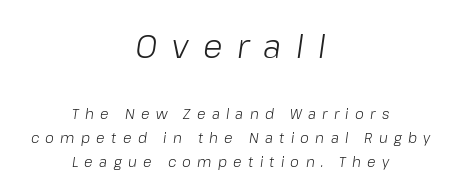
{"italic": "yes", "lean": "right", "slant_degrees": 8, "bold": "no", "weight": "light", "width": "normal", "stroke_contrast": "low", "x_height": "medium", "monospaced": "no", "underline": "no", "align": "center", "line_spacing_ratio": 1.72, "letter_spacing": "wide", "letter_spacing_em": 0.45, "larger_block": "first", "size_ratio": 2.29, "glyph_px": 32}
